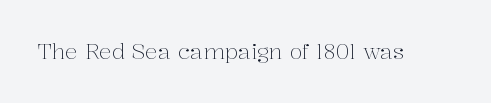
The passage shown is not underscored anywhere. The font's upright variant was chosen for this text. Stems here are at most as thick as an everyday book face. Observe the ordinary spacing: letters are neighbours, not strangers.
